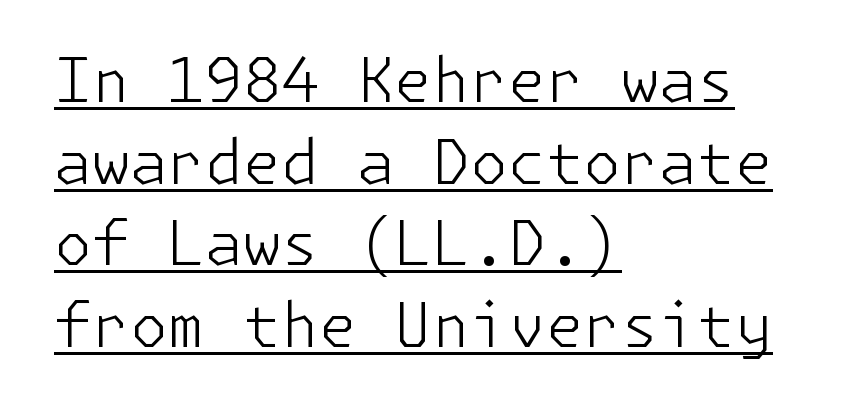
Q: Is the text bold? A: No.
Q: Is the text italic (slanted)? A: No, it is upright.
Q: Is the typeface a serif or a sans-serif typeface? A: Sans-serif.
Q: Is the text underlined? A: Yes.
Q: How is the paragraph aligned? A: Left-aligned.
Q: Is the spacing between letters normal or unusually wide? A: Normal.
Q: Is the spacing between lines tight, normal or loose? A: Normal.
Q: Width (condensed, normal, or wide)? A: Normal.
Q: Stroke contrast? A: Low.
Q: x-height? A: Medium.
